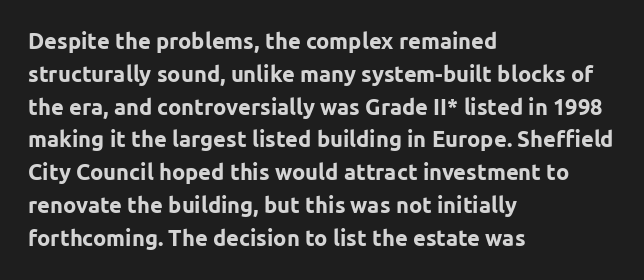
Q: Is the text bold? A: Yes.
Q: Is the text italic (slanted)? A: No, it is upright.
Q: Is the text underlined? A: No.
Q: How is the paragraph aligned? A: Left-aligned.
Q: Is the spacing between letters normal or unusually wide? A: Normal.
Q: Is the spacing between lines tight, normal or loose? A: Normal.
